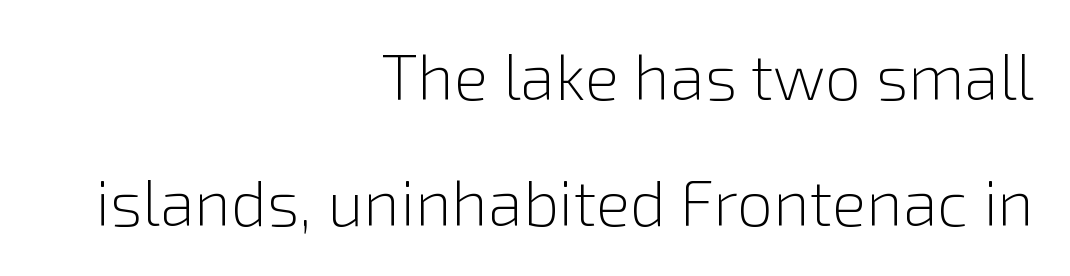
The text block is weighted toward the right margin, trailing off unevenly leftward. Ordinary non-slanted type is in use. Baseline-to-baseline distance is far greater than the letter height. The type is set solid horizontally, with unmodified tracking. The characters display no serif detailing; their extremities are plain. The space directly below the letters is spotless.
